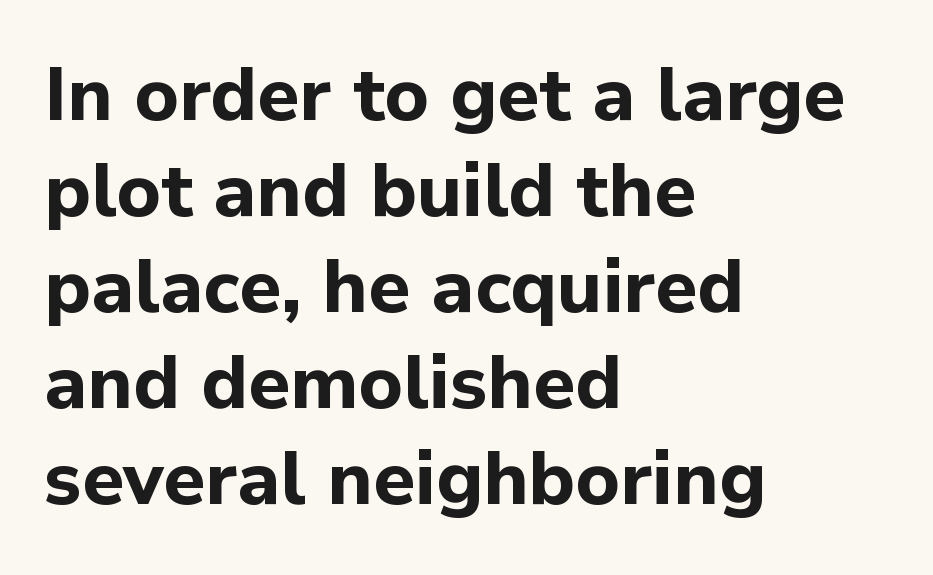
The image shows 75 px bold sans-serif type, upright; set left-aligned, normal line spacing (1.28x), normal letter spacing, not underlined; low stroke contrast and a medium x-height.
